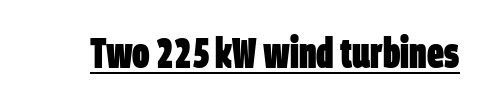
Varying glyph widths throughout — classic text-font behaviour. Check the space under the baseline: a stroke is drawn there. The rendering shows plain stroke endings on the letterforms — a sans-serif design. Compared with an ordinary text face, these strokes are far heavier — a full bold. What stands out about the letter spacing? Nothing — it is the standard amount.
